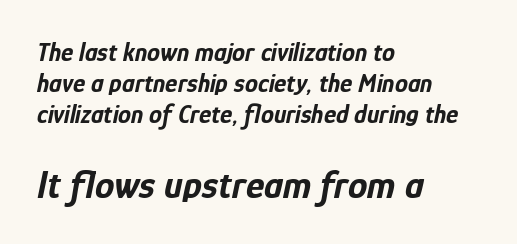
The image shows 39 px bold, condensed type, italic (leaning right); set left-aligned, line spacing 1.2x, normal letter spacing, not underlined; the second (bottom) block is 1.5x larger; low stroke contrast and a medium x-height.
